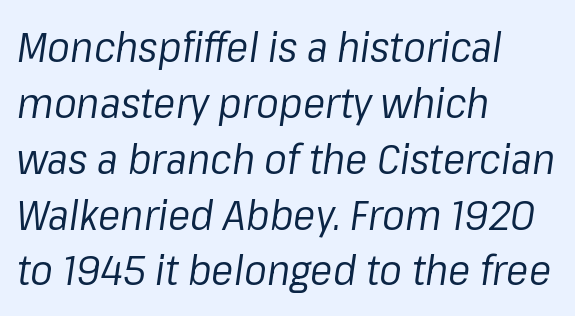
{"italic": "yes", "lean": "right", "slant_degrees": 8, "bold": "no", "weight": "regular", "width": "normal", "stroke_contrast": "low", "x_height": "medium", "monospaced": "no", "underline": "no", "align": "left", "line_spacing": "normal", "line_spacing_ratio": 1.33, "letter_spacing": "normal", "letter_spacing_em": 0.0, "glyph_px": 42}
